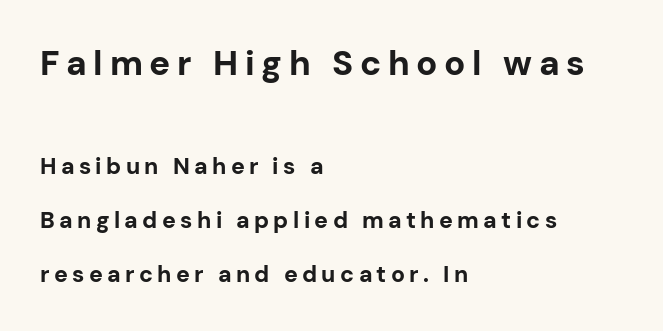
The image shows 35 px bold sans-serif type, upright; set left-aligned, loose line spacing (2.36x), not underlined; the first (top) block is 1.52x larger; low stroke contrast and a medium x-height.
